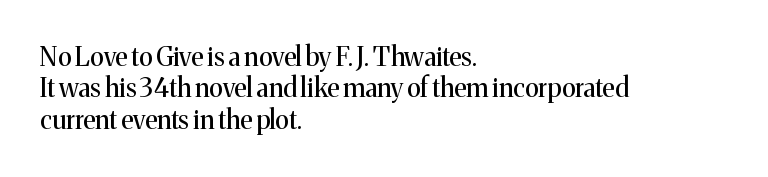
{"italic": "no", "bold": "no", "underline": "no", "align": "left", "line_spacing_ratio": 1.21, "letter_spacing": "normal", "letter_spacing_em": 0.0, "glyph_px": 26}
